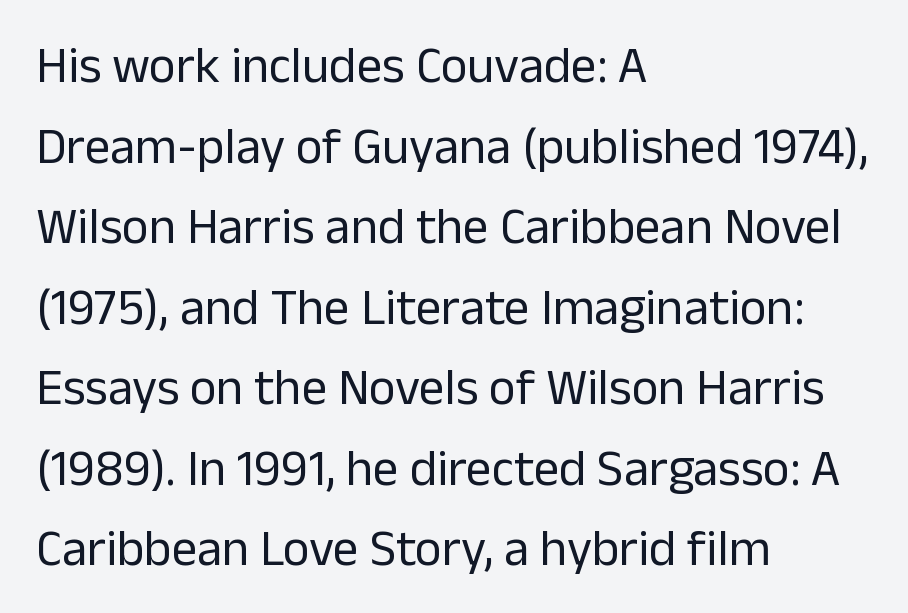
The image shows 51 px regular-weight sans-serif type, upright; set left-aligned, normal line spacing (1.58x), normal letter spacing, not underlined; low stroke contrast and a medium x-height.
